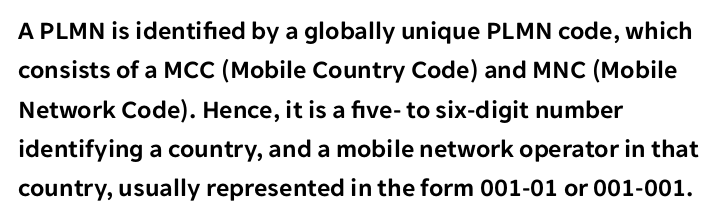
{"italic": "no", "underline": "no", "align": "left", "line_spacing": "normal", "line_spacing_ratio": 1.51, "letter_spacing": "normal", "letter_spacing_em": 0.0, "glyph_px": 26}
